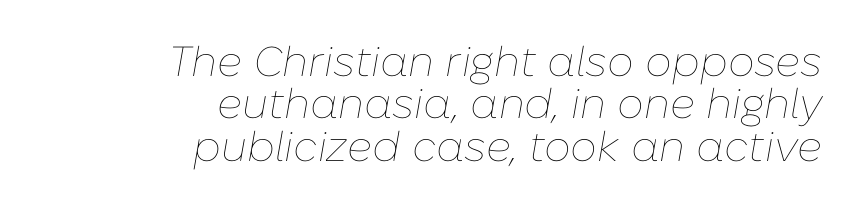
Q: Is the text bold? A: No.
Q: Is the text italic (slanted)? A: Yes, it leans right by about 10 degrees.
Q: Is the text underlined? A: No.
Q: How is the paragraph aligned? A: Right-aligned.
Q: Is the spacing between letters normal or unusually wide? A: Normal.
Q: Is the spacing between lines tight, normal or loose? A: Tight.
Q: Width (condensed, normal, or wide)? A: Normal.
Q: Stroke contrast? A: Low.
Q: x-height? A: Medium.
Q: Monospaced? A: No.
